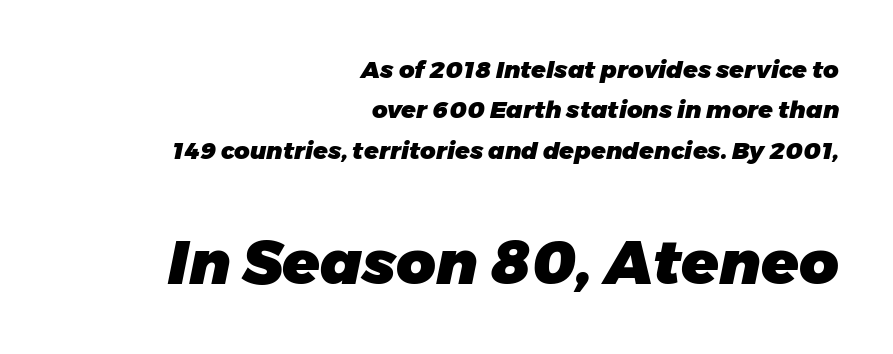
This is oblique type, the kind used for emphasis or titles. A clean baseline with only descenders dipping below it. The designer left line spacing at the default. The letters advance in unequal steps, a hallmark of proportional type. Notice how the passage keeps a crisp vertical edge on the right only. Is the type bold? Yes — the strokes are clearly thick and heavy.
